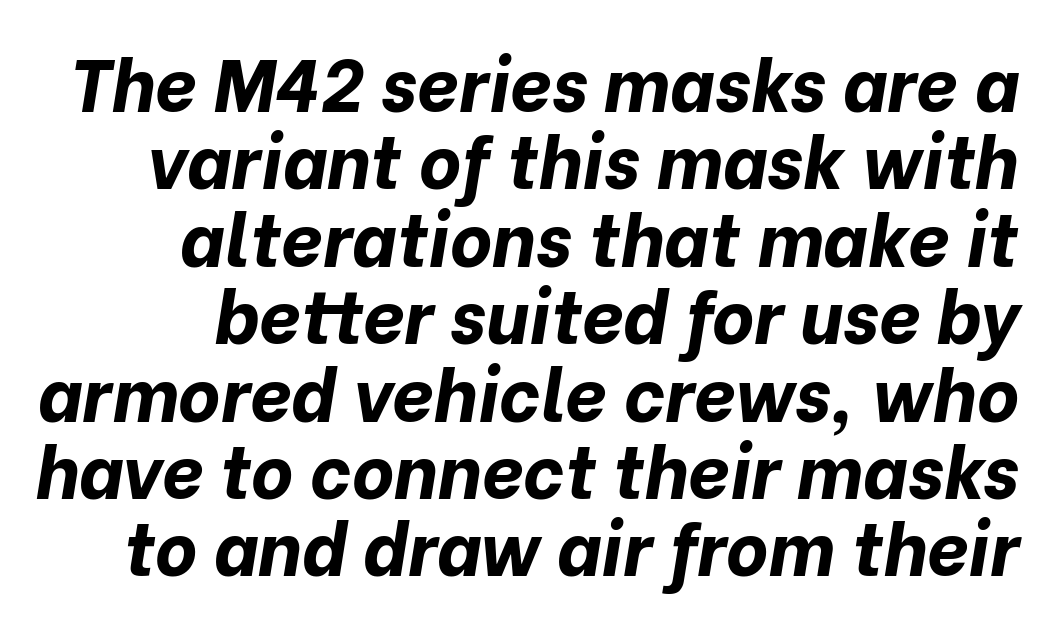
The image shows 73 px bold type, italic (leaning right); set right-aligned, tight line spacing (1.06x), normal letter spacing, not underlined; low stroke contrast and a medium x-height.
